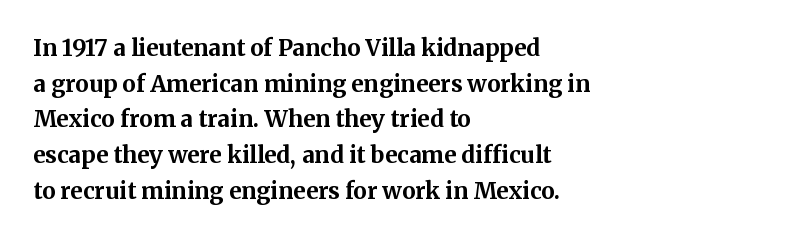
The image shows 23 px bold type, upright; set left-aligned, normal line spacing (1.55x), normal letter spacing, not underlined.
